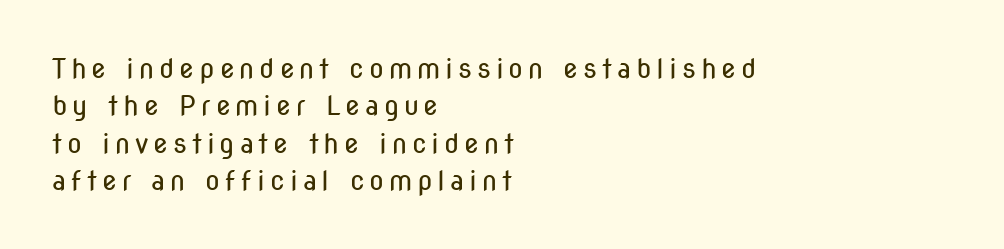
Q: Is the text bold? A: No.
Q: Is the text italic (slanted)? A: No, it is upright.
Q: Is the text underlined? A: No.
Q: How is the paragraph aligned? A: Left-aligned.
Q: Is the spacing between lines tight, normal or loose? A: Normal.
